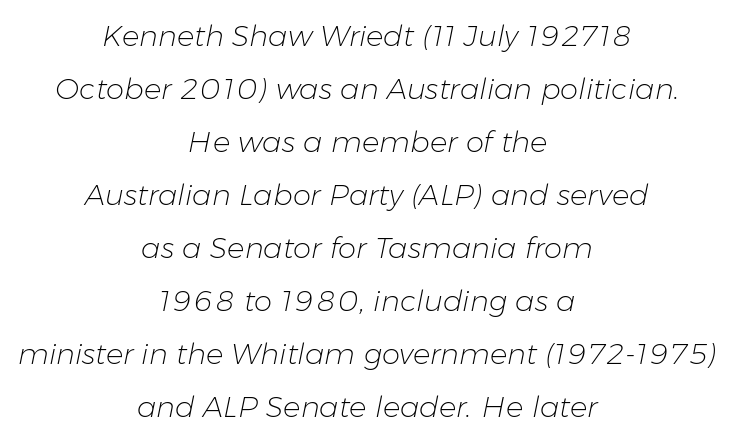
Q: Is the text bold? A: No.
Q: Is the text italic (slanted)? A: Yes, it leans right by about 11 degrees.
Q: Is the text underlined? A: No.
Q: How is the paragraph aligned? A: Centered.
Q: Is the spacing between letters normal or unusually wide? A: Normal.
Q: Width (condensed, normal, or wide)? A: Normal.
Q: Stroke contrast? A: Low.
Q: x-height? A: Medium.
Q: Monospaced? A: No.
